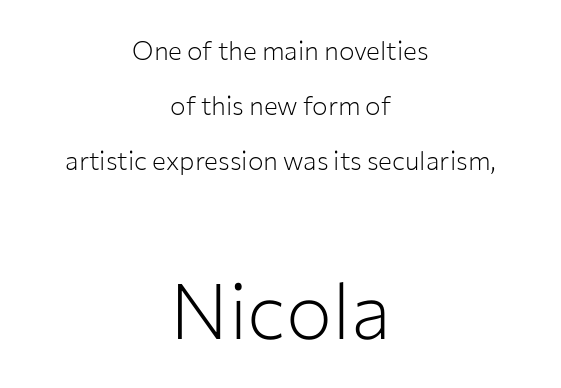
These lines are rendered in a variable-pitch font. The weight would be labelled regular, book, light, or lighter still. These two chunks differ in scale, with the bottom chunk taking the larger measure. Line starts and ends both wander, symmetrically. Notice the wide empty band between every row — that's loose leading.
